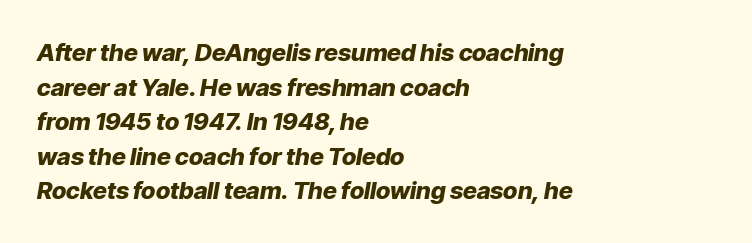
The image shows 24 px bold type, italic (leaning right); set left-aligned, normal line spacing (1.44x), normal letter spacing, not underlined.
